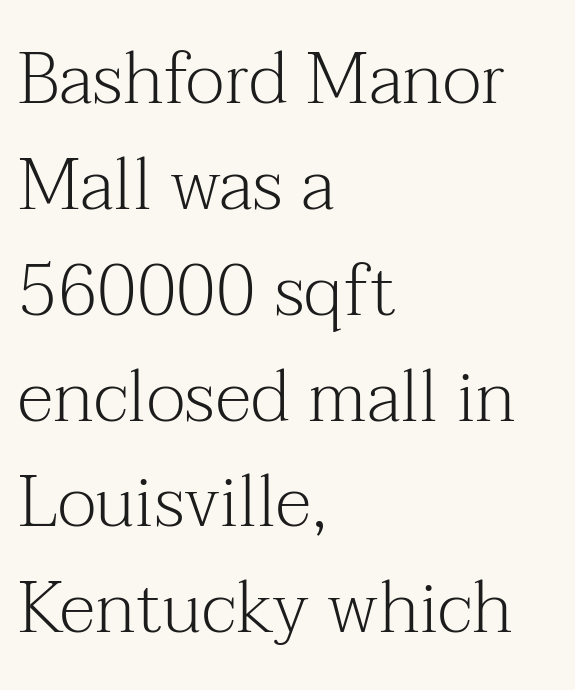
The font family rendered here belongs to the serif group. The passage shown has conventional tracking throughout. Alignment: flush left. You could not count columns in this text — the font is proportionally spaced. The space beneath each line is pristine and unruled. The strokes are not fattened; the text isn't bold.
